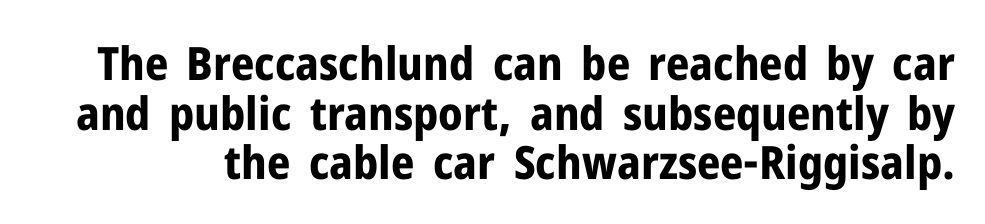
{"serif": "no", "italic": "no", "bold": "yes", "weight": "bold", "width": "normal", "stroke_contrast": "low", "x_height": "medium", "monospaced": "no", "underline": "no", "line_spacing": "tight", "line_spacing_ratio": 1.08, "letter_spacing": "normal", "letter_spacing_em": 0.0, "glyph_px": 46}
